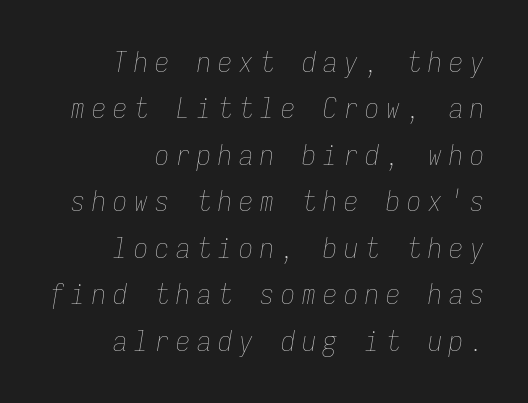
The image shows 28 px thin, condensed type, italic (leaning right), monospaced; set right-aligned, normal line spacing (1.66x), unusually wide letter spacing (+0.25 em), not underlined; low stroke contrast and a medium x-height.
